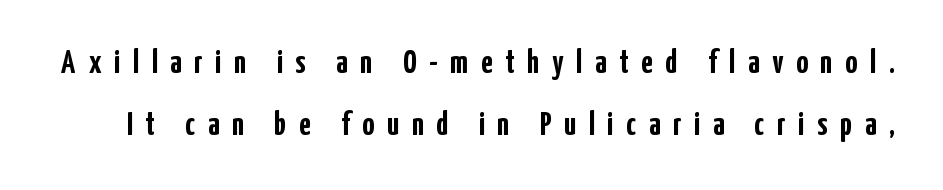
Do the characters align in a grid? No, the font is proportional. The typeface chosen for these lines omits serifs. Decoration check: the copy has no underline. This sample uses expanded letter spacing, leaving extra air between glyphs. Thick stems and heavy bowls — unmistakably bold.
